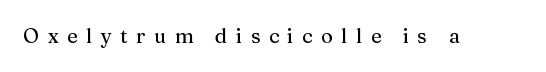
The image shows 20 px text type, upright; set unusually wide letter spacing (+0.43 em), not underlined.
